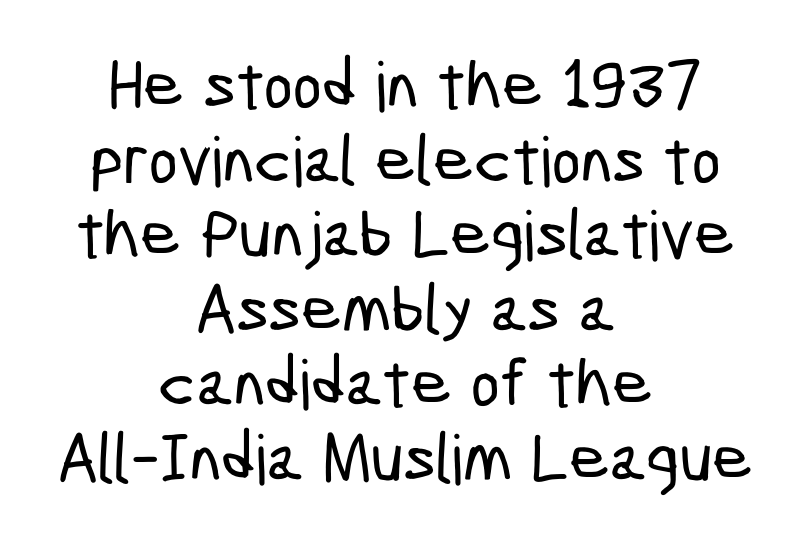
{"serif": "no", "width": "condensed", "stroke_contrast": "low", "x_height": "medium", "monospaced": "no", "underline": "no", "align": "center", "line_spacing": "tight", "line_spacing_ratio": 1.08, "letter_spacing": "normal", "letter_spacing_em": 0.0, "glyph_px": 69}
